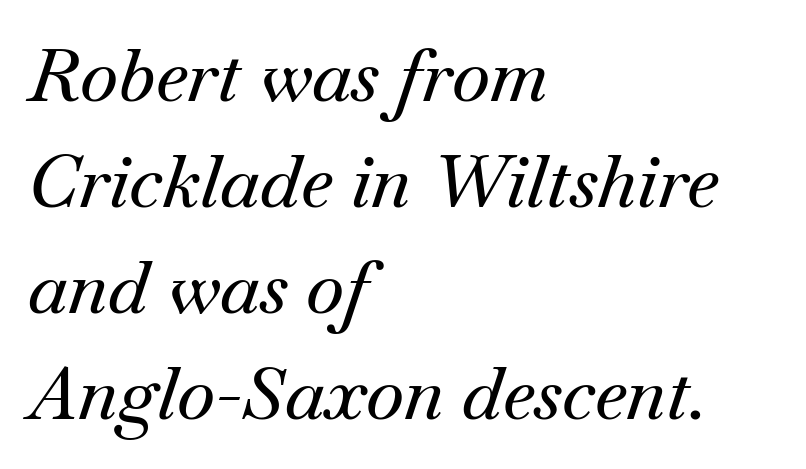
{"serif": "yes", "italic": "yes", "lean": "right", "slant_degrees": 18, "width": "normal", "stroke_contrast": "medium", "x_height": "small", "monospaced": "no", "underline": "no", "align": "left", "line_spacing": "normal", "line_spacing_ratio": 1.45, "letter_spacing": "normal", "letter_spacing_em": 0.0, "glyph_px": 73}
